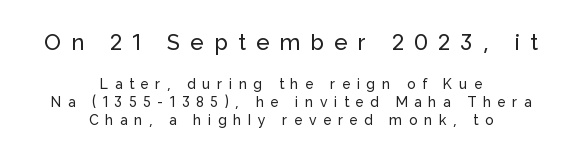
The image shows 22 px text type, upright; set centered, normal line spacing (1.29x), unusually wide letter spacing (+0.47 em), not underlined; the first (top) block is 1.57x larger.
